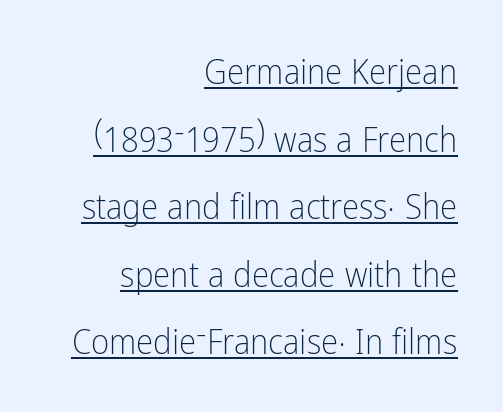
The image shows 35 px light, condensed sans-serif type, upright; set right-aligned, loose line spacing (1.93x), normal letter spacing, underlined; low stroke contrast and a medium x-height.
